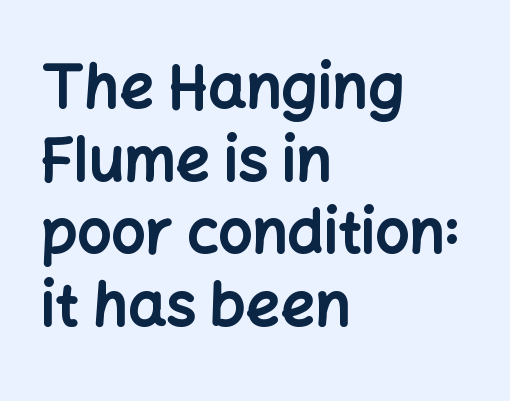
Q: Is the text bold? A: Yes.
Q: Is the text italic (slanted)? A: No, it is upright.
Q: Is the typeface a serif or a sans-serif typeface? A: Sans-serif.
Q: Is the text underlined? A: No.
Q: How is the paragraph aligned? A: Left-aligned.
Q: Is the spacing between letters normal or unusually wide? A: Normal.
Q: Width (condensed, normal, or wide)? A: Normal.
Q: Stroke contrast? A: Low.
Q: x-height? A: Medium.
Q: Monospaced? A: No.
